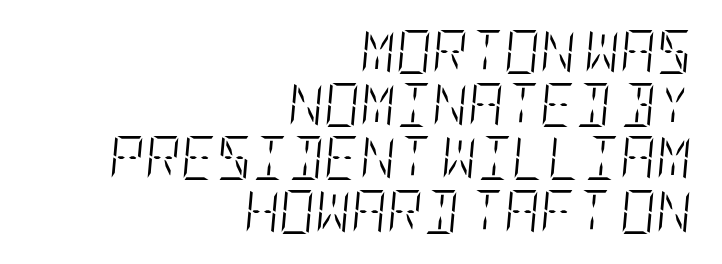
Each stroke keeps to a modest, everyday thickness or less. The zone under the glyphs is completely vacant. The rag falls on the left side of this text block. There's an unmistakable incline to the writing here. Each word holds together tightly as a unit, with standard inter-letter gaps.
